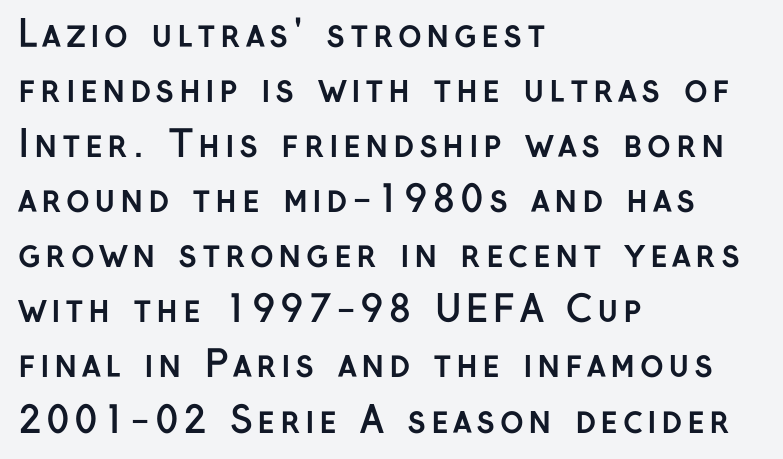
The image shows 36 px semibold sans-serif type, upright; set left-aligned, normal line spacing (1.53x), not underlined; low stroke contrast and a medium x-height.
